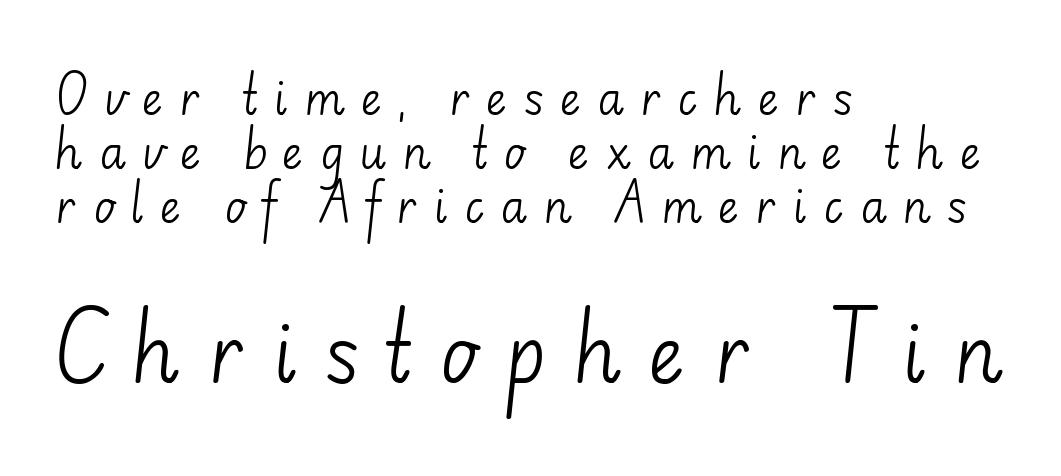
The image shows 78 px light sans-serif type; set left-aligned, line spacing 1.2x, unusually wide letter spacing (+0.34 em), not underlined; the second (bottom) block is 1.73x larger; low stroke contrast and a small x-height.
